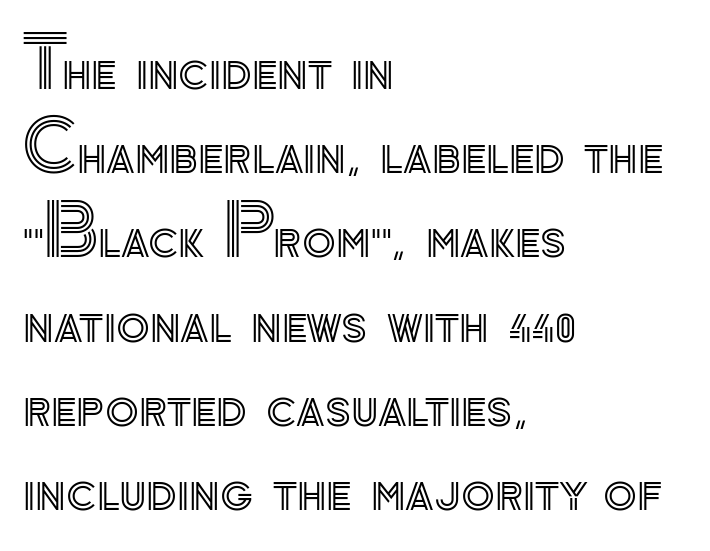
{"italic": "no", "width": "normal", "x_height": "small", "monospaced": "no", "underline": "no", "align": "left", "line_spacing_ratio": 1.22, "letter_spacing": "normal", "letter_spacing_em": 0.0, "glyph_px": 69}
